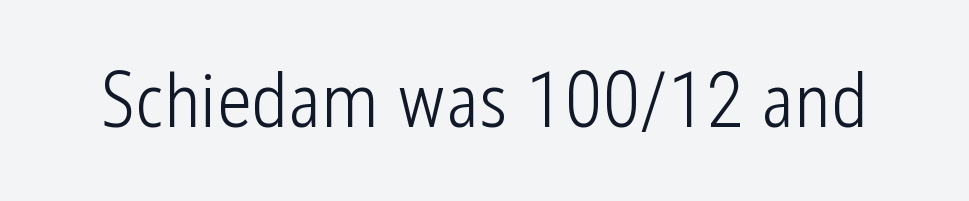
{"serif": "no", "italic": "no", "bold": "no", "weight": "light", "width": "condensed", "stroke_contrast": "low", "x_height": "medium", "monospaced": "no", "underline": "no", "letter_spacing": "normal", "letter_spacing_em": 0.0, "glyph_px": 78}
